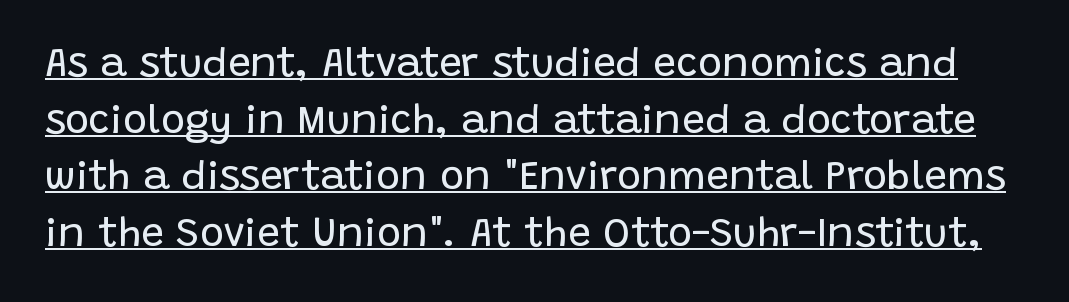
{"serif": "no", "italic": "no", "bold": "no", "weight": "regular", "width": "normal", "stroke_contrast": "low", "x_height": "large", "monospaced": "no", "underline": "yes", "line_spacing": "normal", "line_spacing_ratio": 1.38, "letter_spacing": "normal", "letter_spacing_em": 0.0, "glyph_px": 41}
